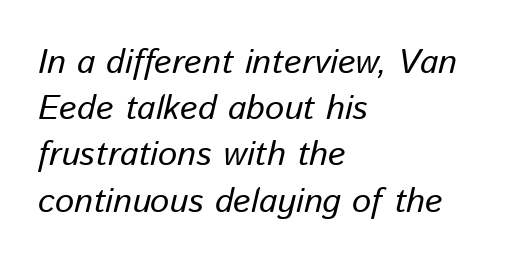
The image shows 34 px text type, italic (leaning right); set left-aligned, normal line spacing (1.36x), normal letter spacing, not underlined; low stroke contrast and a medium x-height.
